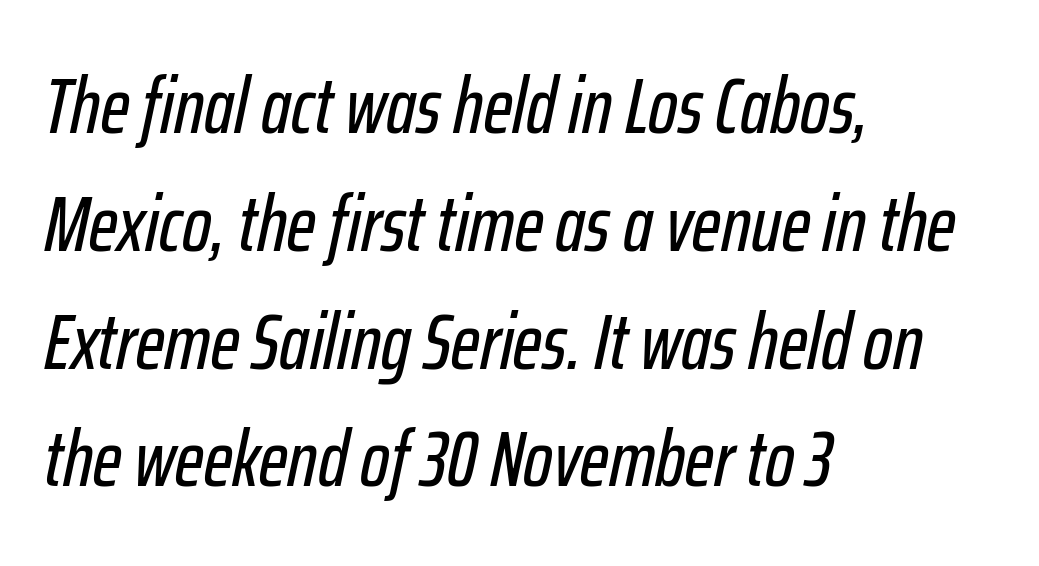
{"italic": "yes", "lean": "right", "slant_degrees": 12, "width": "condensed", "stroke_contrast": "low", "x_height": "medium", "monospaced": "no", "underline": "no", "align": "left", "line_spacing": "normal", "line_spacing_ratio": 1.51, "letter_spacing": "normal", "letter_spacing_em": 0.0, "glyph_px": 78}
